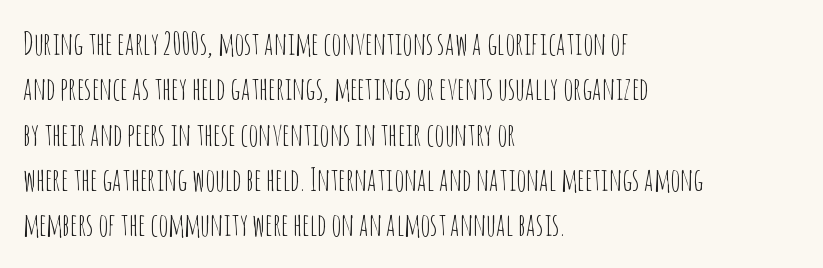
{"serif": "no", "italic": "no", "bold": "no", "weight": "thin", "width": "condensed", "stroke_contrast": "low", "x_height": "large", "monospaced": "no", "underline": "no", "align": "left", "line_spacing": "normal", "line_spacing_ratio": 1.46, "letter_spacing": "normal", "letter_spacing_em": 0.0, "glyph_px": 31}
